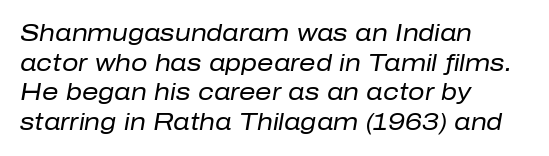
The image shows 23 px text type, italic (leaning right); set left-aligned, normal line spacing (1.29x), normal letter spacing, not underlined.
